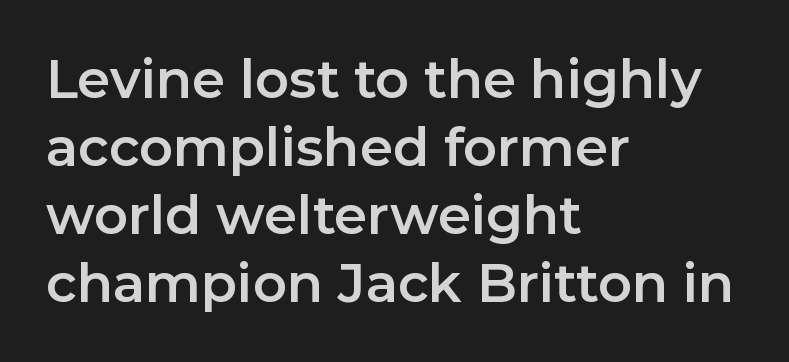
{"serif": "no", "italic": "no", "width": "normal", "stroke_contrast": "low", "x_height": "medium", "monospaced": "no", "underline": "no", "align": "left", "line_spacing": "normal", "line_spacing_ratio": 1.28, "letter_spacing": "normal", "letter_spacing_em": 0.0, "glyph_px": 53}
